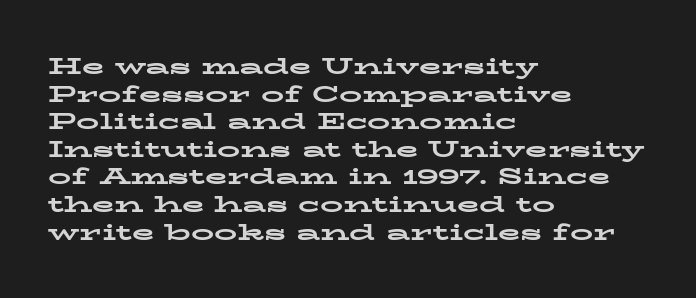
{"italic": "no", "bold": "yes", "underline": "no", "align": "left", "line_spacing_ratio": 1.2, "letter_spacing": "normal", "letter_spacing_em": 0.0, "glyph_px": 23}
